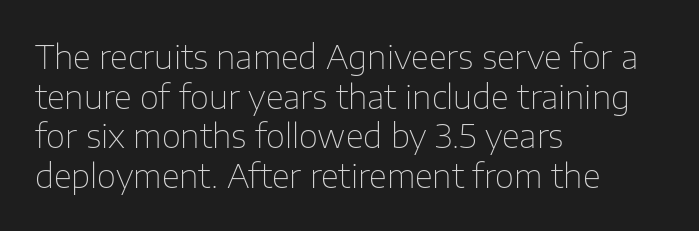
{"serif": "no", "italic": "no", "bold": "no", "weight": "thin", "width": "normal", "stroke_contrast": "low", "x_height": "medium", "monospaced": "no", "underline": "no", "align": "left", "line_spacing_ratio": 1.2, "letter_spacing": "normal", "letter_spacing_em": 0.0, "glyph_px": 33}
